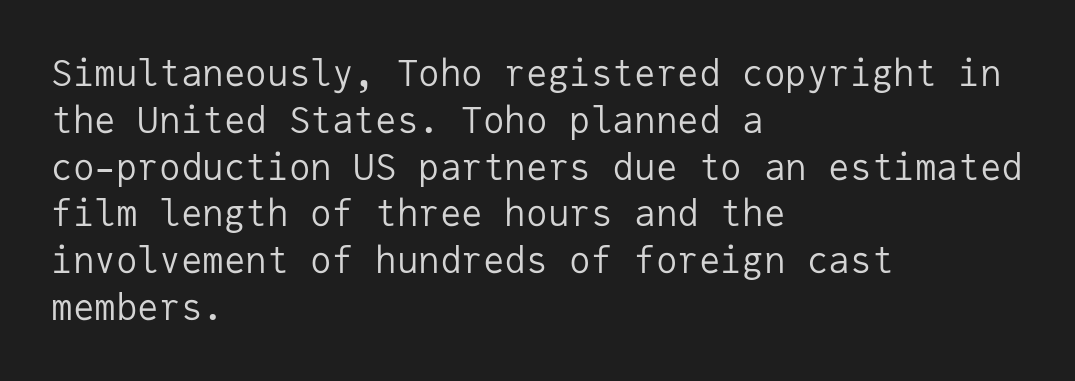
{"serif": "no", "italic": "no", "bold": "no", "weight": "regular", "width": "normal", "stroke_contrast": "low", "x_height": "medium", "monospaced": "yes", "underline": "no", "align": "left", "line_spacing": "normal", "line_spacing_ratio": 1.3, "letter_spacing": "normal", "letter_spacing_em": 0.0, "glyph_px": 36}
